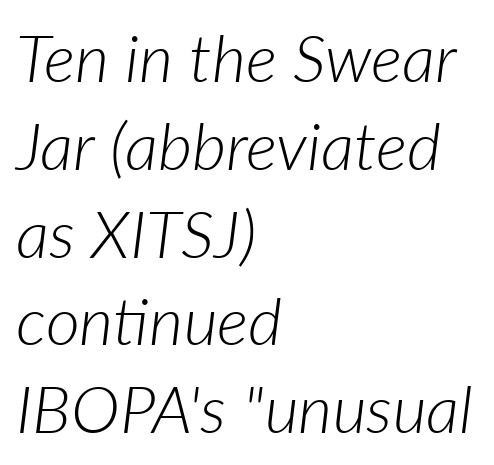
Q: Is the text bold? A: No.
Q: Is the text italic (slanted)? A: Yes, it leans right by about 7 degrees.
Q: Is the text underlined? A: No.
Q: How is the paragraph aligned? A: Left-aligned.
Q: Is the spacing between letters normal or unusually wide? A: Normal.
Q: Is the spacing between lines tight, normal or loose? A: Normal.
Q: Width (condensed, normal, or wide)? A: Normal.
Q: Stroke contrast? A: Low.
Q: x-height? A: Medium.
Q: Monospaced? A: No.
